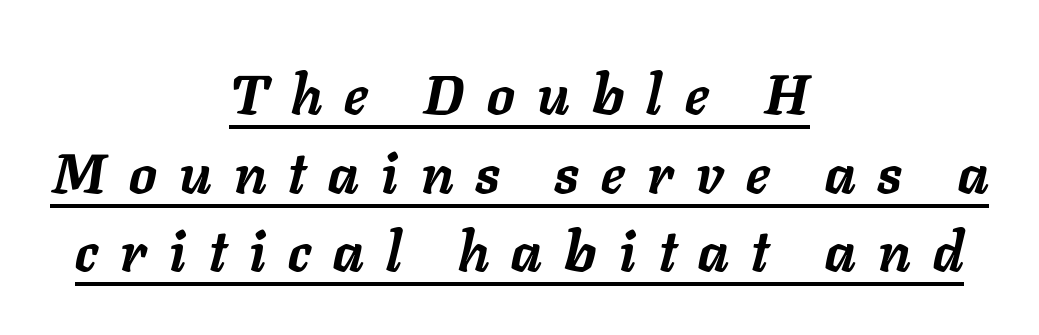
Rendered with sloped, italic letterforms. Spacing verdict: proportional, widths tailored to each character. Vertically, the passage feels balanced, rows spaced as you'd expect. Students, this is bold: see how much ink each stroke carries. A continuous stroke trails under the words, as in a hyperlink.
